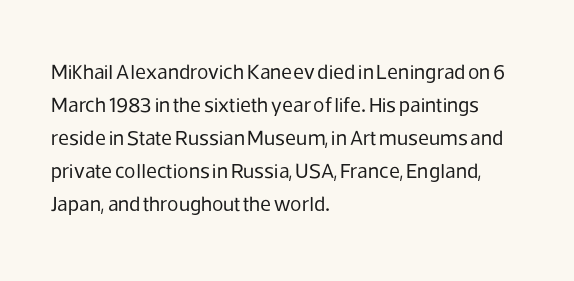
The image shows 21 px text type, upright; set left-aligned, normal line spacing (1.57x), normal letter spacing, not underlined.
